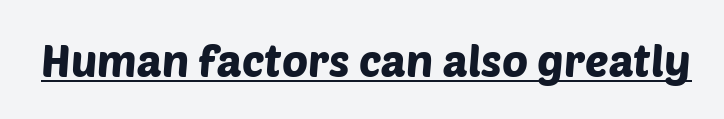
Q: Is the typeface a serif or a sans-serif typeface? A: Sans-serif.
Q: Is the text underlined? A: Yes.
Q: Is the spacing between letters normal or unusually wide? A: Normal.
Q: Width (condensed, normal, or wide)? A: Normal.
Q: Stroke contrast? A: Low.
Q: x-height? A: Large.
Q: Monospaced? A: No.
